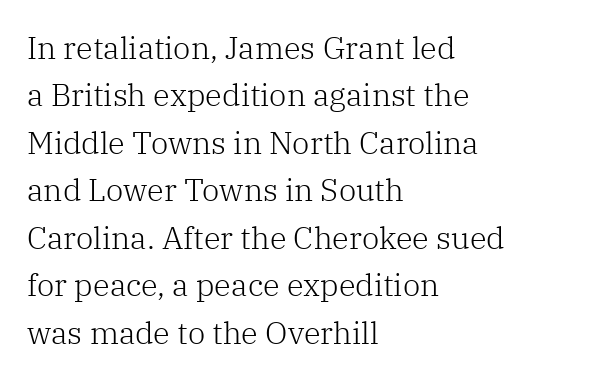
The image shows 31 px light serif type, upright; set left-aligned, normal line spacing (1.53x), normal letter spacing, not underlined; low stroke contrast and a medium x-height.
